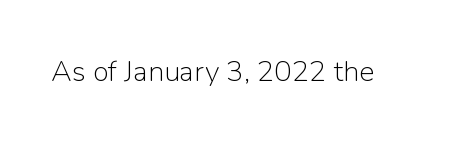
Type without underlining. Are there feet on the stems? There aren't — it's a sans. Spacing verdict: proportional, widths tailored to each character. The letterforms sit shoulder to shoulder at normal distance. The specimen reads as upright at a glance. The strokes carry an ordinary text weight at most.
